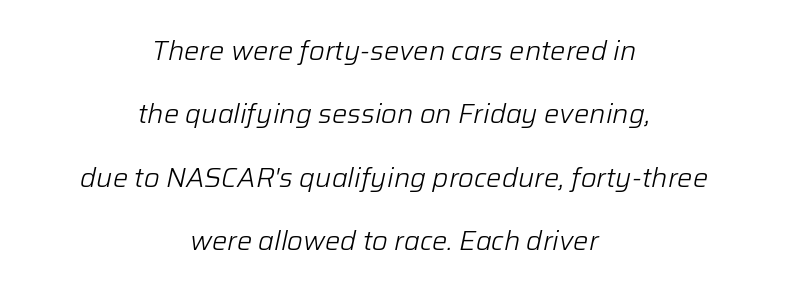
{"italic": "yes", "lean": "right", "slant_degrees": 12, "bold": "no", "underline": "no", "align": "center", "line_spacing": "loose", "line_spacing_ratio": 2.35, "letter_spacing": "normal", "letter_spacing_em": 0.0, "glyph_px": 27}
